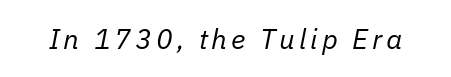
The image shows 28 px regular-weight type, italic (leaning right); set not underlined; low stroke contrast and a medium x-height.
